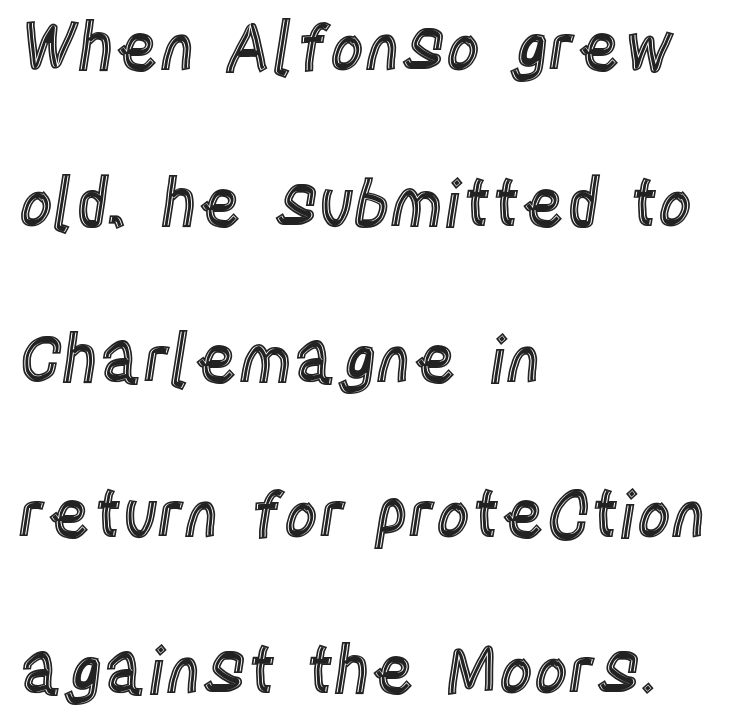
The image shows 66 px condensed type; set left-aligned, loose line spacing (2.36x), normal letter spacing, not underlined; a large x-height.
